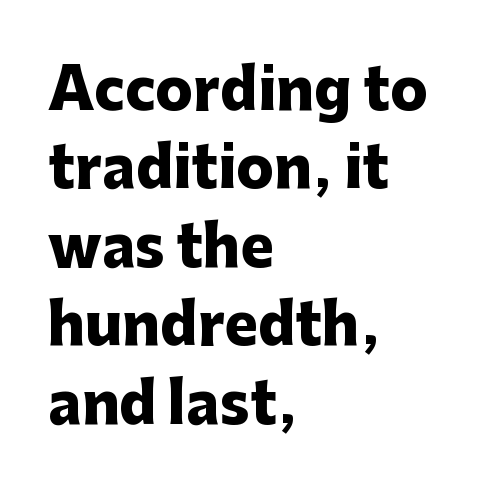
Honestly, the row spacing looks completely unremarkable. Font category for this specimen: sans-serif. Beneath every word, the page is bare. Notice how the passage keeps a crisp vertical edge on the left only. Nothing unusual about the tracking: characters are spaced as the font intends.
